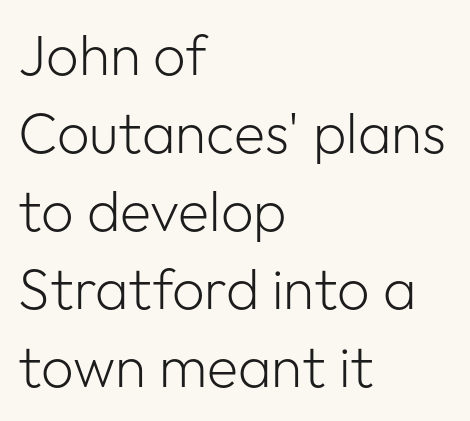
{"serif": "no", "italic": "no", "bold": "no", "weight": "light", "width": "normal", "stroke_contrast": "low", "x_height": "medium", "monospaced": "no", "underline": "no", "align": "left", "line_spacing": "normal", "line_spacing_ratio": 1.37, "letter_spacing": "normal", "letter_spacing_em": 0.0, "glyph_px": 57}
